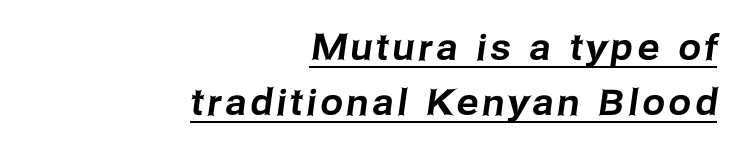
Q: Is the typeface a serif or a sans-serif typeface? A: Sans-serif.
Q: Is the text underlined? A: Yes.
Q: How is the paragraph aligned? A: Right-aligned.
Q: Is the spacing between lines tight, normal or loose? A: Normal.
Q: Width (condensed, normal, or wide)? A: Normal.
Q: Stroke contrast? A: Low.
Q: x-height? A: Medium.
Q: Monospaced? A: No.
